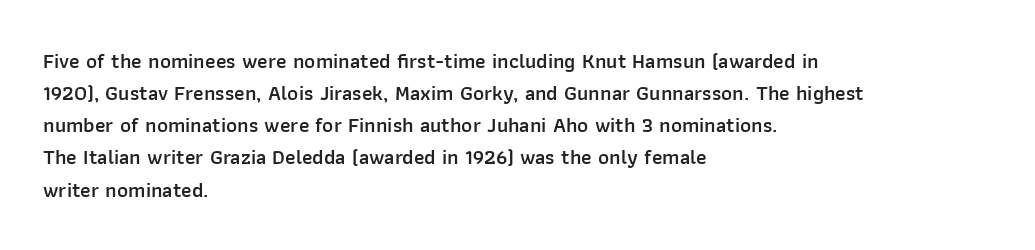
Q: Is the text bold? A: Semi-bold.
Q: Is the text italic (slanted)? A: No, it is upright.
Q: Is the text underlined? A: No.
Q: How is the paragraph aligned? A: Left-aligned.
Q: Is the spacing between letters normal or unusually wide? A: Normal.
Q: Is the spacing between lines tight, normal or loose? A: Normal.
